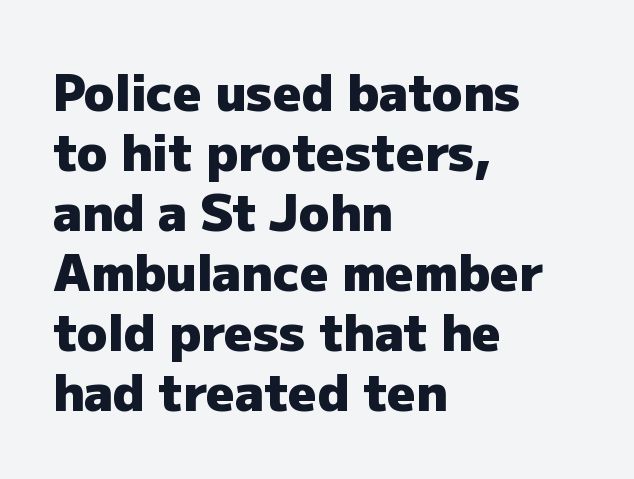
{"serif": "no", "italic": "no", "bold": "yes", "weight": "heavy", "width": "normal", "stroke_contrast": "low", "x_height": "medium", "monospaced": "no", "underline": "no", "align": "left", "line_spacing_ratio": 1.2, "letter_spacing": "normal", "letter_spacing_em": 0.0, "glyph_px": 50}
